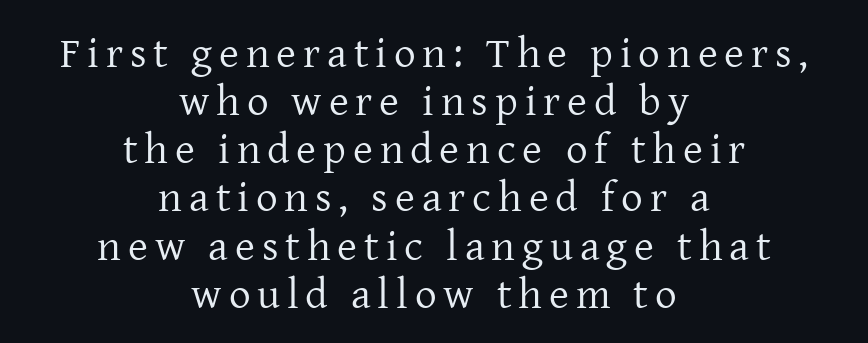
This rendering features lettering with no underline. Characters remain perfectly vertical along every line. The font sits on the lighter half of the weight spectrum, regular included. Cramped leading. The face used here is proportionally spaced, like ordinary book or web type. Type style note: has serifs.
